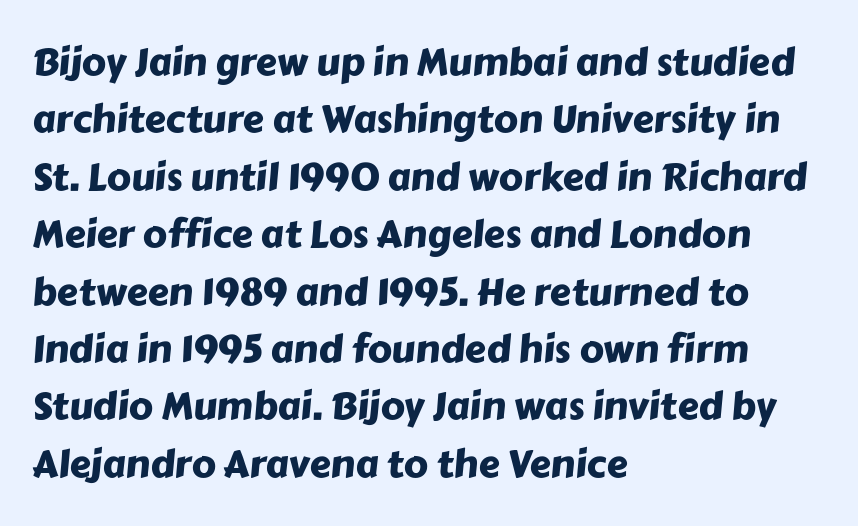
These lines keep a tight, regular rhythm from letter to letter. Font category for this specimen: sans-serif. The baseline area is clear. The rendering uses natural spacing where letterforms have individual widths. Whoever set this chose a conventional vertical rhythm.
